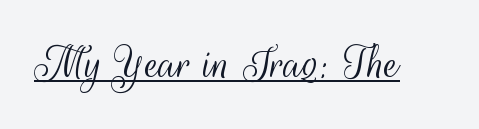
Q: Is the text bold? A: No.
Q: Is the text italic (slanted)? A: Yes.
Q: Is the typeface a serif or a sans-serif typeface? A: Sans-serif.
Q: Is the text underlined? A: Yes.
Q: Is the spacing between letters normal or unusually wide? A: Normal.
Q: Width (condensed, normal, or wide)? A: Condensed.
Q: Stroke contrast? A: Medium.
Q: x-height? A: Small.
Q: Monospaced? A: No.
